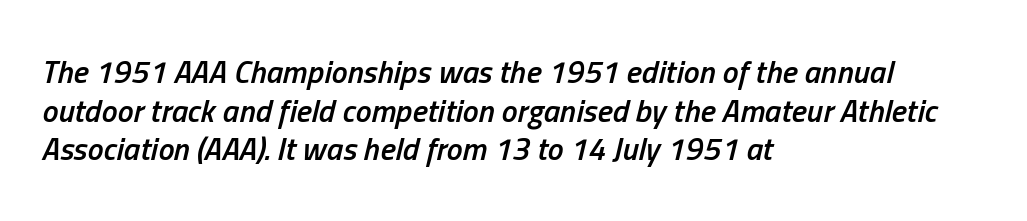
The image shows 32 px semibold, condensed type, italic (leaning right); set left-aligned, line spacing 1.21x, normal letter spacing, not underlined; low stroke contrast and a medium x-height.
